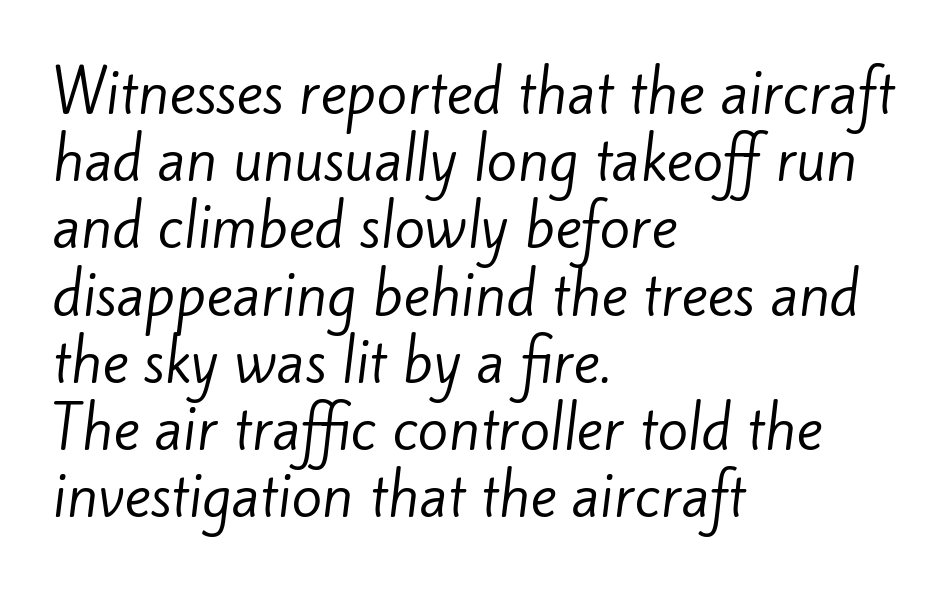
{"serif": "no", "bold": "no", "weight": "regular", "width": "normal", "stroke_contrast": "low", "x_height": "small", "monospaced": "no", "underline": "no", "align": "left", "line_spacing_ratio": 1.2, "letter_spacing": "normal", "letter_spacing_em": 0.0, "glyph_px": 56}
